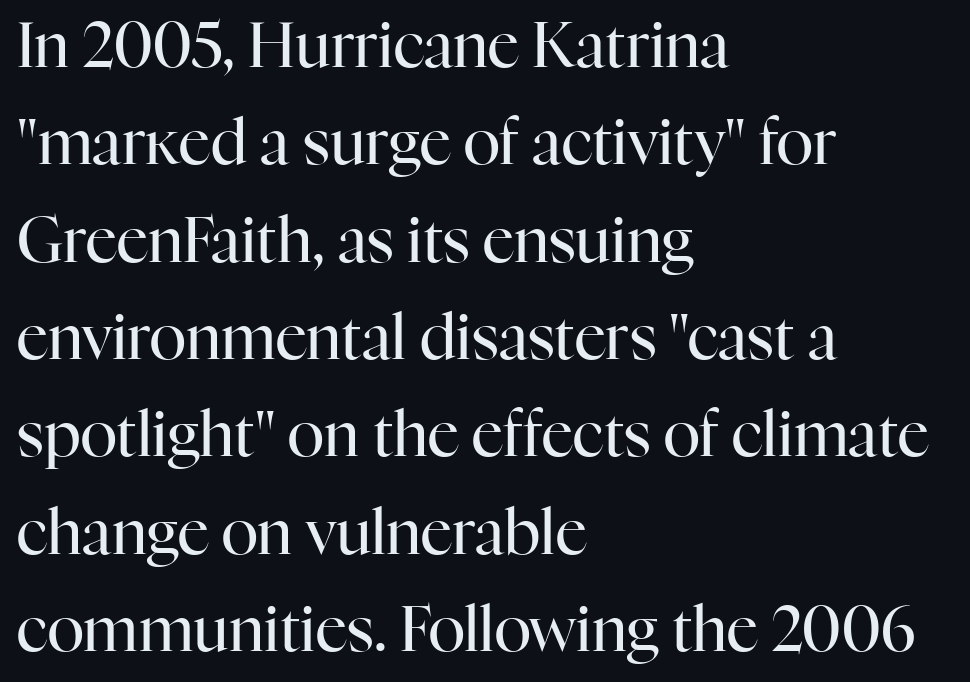
The image shows 62 px regular-weight serif type, upright; set left-aligned, normal line spacing (1.57x), normal letter spacing, not underlined; high stroke contrast and a medium x-height.
